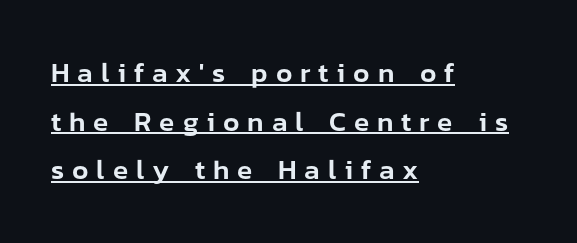
Q: Is the text italic (slanted)? A: No, it is upright.
Q: Is the typeface a serif or a sans-serif typeface? A: Sans-serif.
Q: Is the text underlined? A: Yes.
Q: How is the paragraph aligned? A: Left-aligned.
Q: Is the spacing between letters normal or unusually wide? A: Unusually wide.
Q: Width (condensed, normal, or wide)? A: Normal.
Q: Stroke contrast? A: Low.
Q: x-height? A: Medium.
Q: Monospaced? A: No.
